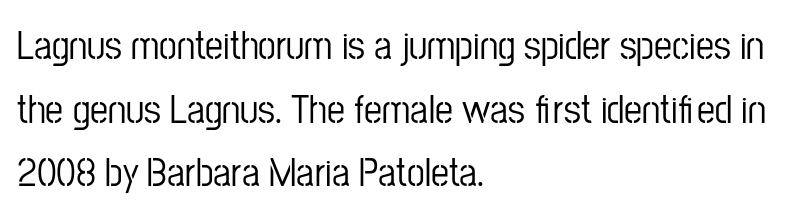
{"serif": "no", "italic": "no", "width": "condensed", "stroke_contrast": "low", "x_height": "medium", "monospaced": "no", "underline": "no", "align": "left", "line_spacing": "normal", "line_spacing_ratio": 1.59, "letter_spacing": "normal", "letter_spacing_em": 0.0, "glyph_px": 40}
